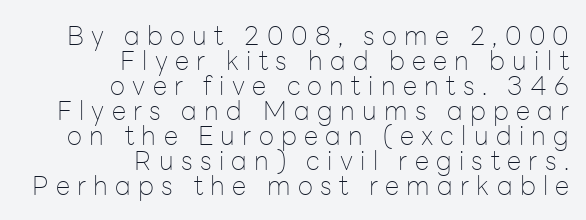
The weight would be labelled regular, book, light, or lighter still. Whoever set this chose condensed vertical rhythm over breathing room. Unlike italic type, these characters show no tilt at all. Notice how the passage keeps a crisp vertical edge on the right only.
